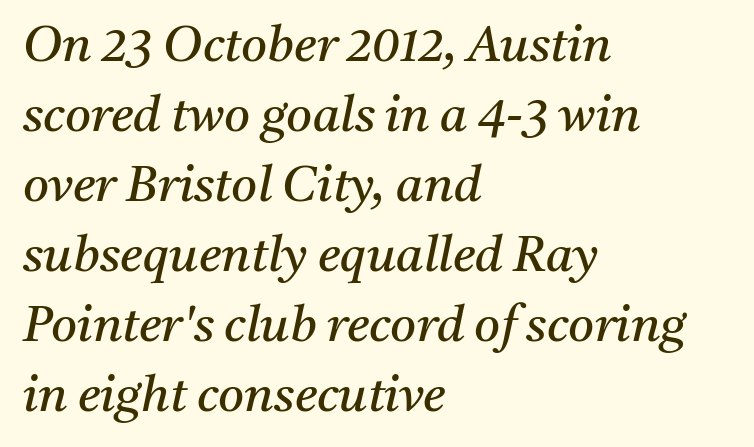
Q: Is the text bold? A: No.
Q: Is the text italic (slanted)? A: Yes, it leans right by about 11 degrees.
Q: Is the typeface a serif or a sans-serif typeface? A: Serif.
Q: Is the text underlined? A: No.
Q: How is the paragraph aligned? A: Left-aligned.
Q: Is the spacing between letters normal or unusually wide? A: Normal.
Q: Is the spacing between lines tight, normal or loose? A: Normal.
Q: Width (condensed, normal, or wide)? A: Normal.
Q: Stroke contrast? A: Medium.
Q: x-height? A: Medium.
Q: Monospaced? A: No.
